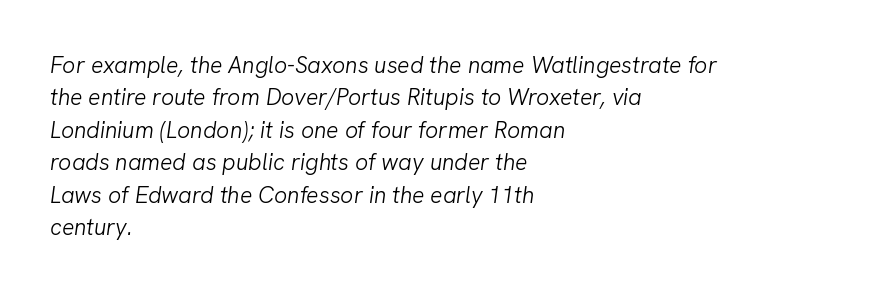
Q: Is the text bold? A: No.
Q: Is the text italic (slanted)? A: Yes, it leans right by about 8 degrees.
Q: Is the text underlined? A: No.
Q: How is the paragraph aligned? A: Left-aligned.
Q: Is the spacing between letters normal or unusually wide? A: Normal.
Q: Is the spacing between lines tight, normal or loose? A: Normal.
